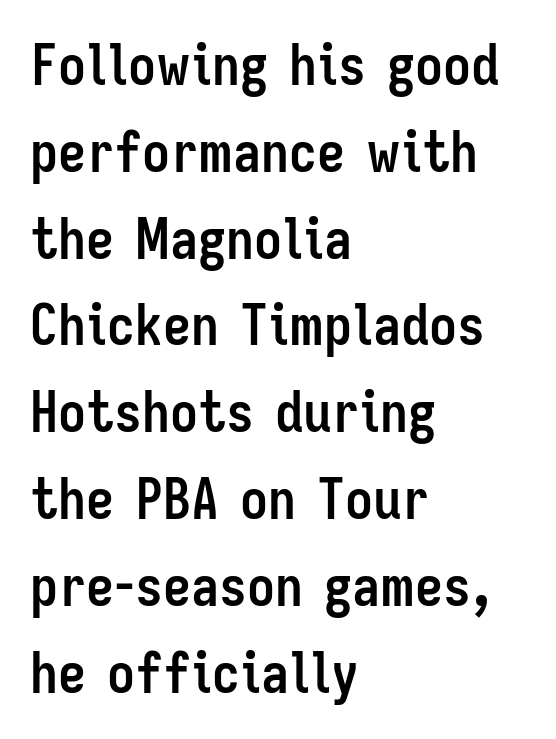
Q: Is the text bold? A: Yes.
Q: Is the text italic (slanted)? A: No, it is upright.
Q: Is the typeface a serif or a sans-serif typeface? A: Sans-serif.
Q: Is the text underlined? A: No.
Q: How is the paragraph aligned? A: Left-aligned.
Q: Is the spacing between letters normal or unusually wide? A: Normal.
Q: Is the spacing between lines tight, normal or loose? A: Normal.
Q: Width (condensed, normal, or wide)? A: Condensed.
Q: Stroke contrast? A: Low.
Q: x-height? A: Medium.
Q: Monospaced? A: No.
